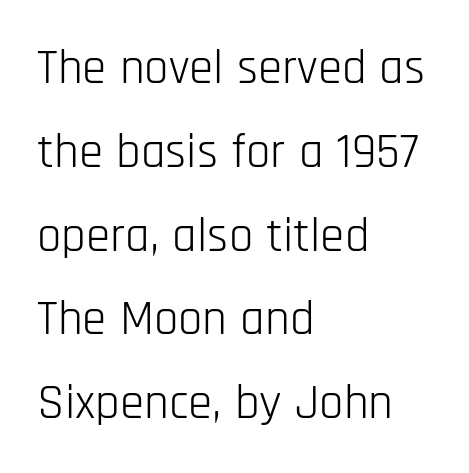
The image shows 49 px light, condensed sans-serif type, upright; set left-aligned, line spacing 1.71x, normal letter spacing, not underlined; low stroke contrast and a large x-height.
